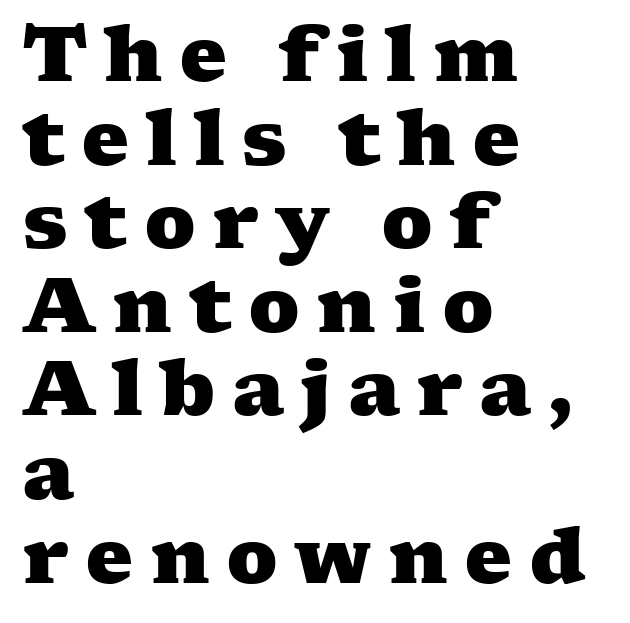
{"serif": "yes", "bold": "yes", "weight": "heavy", "width": "wide", "stroke_contrast": "medium", "x_height": "medium", "monospaced": "no", "underline": "no", "align": "left", "line_spacing": "tight", "line_spacing_ratio": 1.1, "letter_spacing": "wide", "letter_spacing_em": 0.21, "glyph_px": 76}
